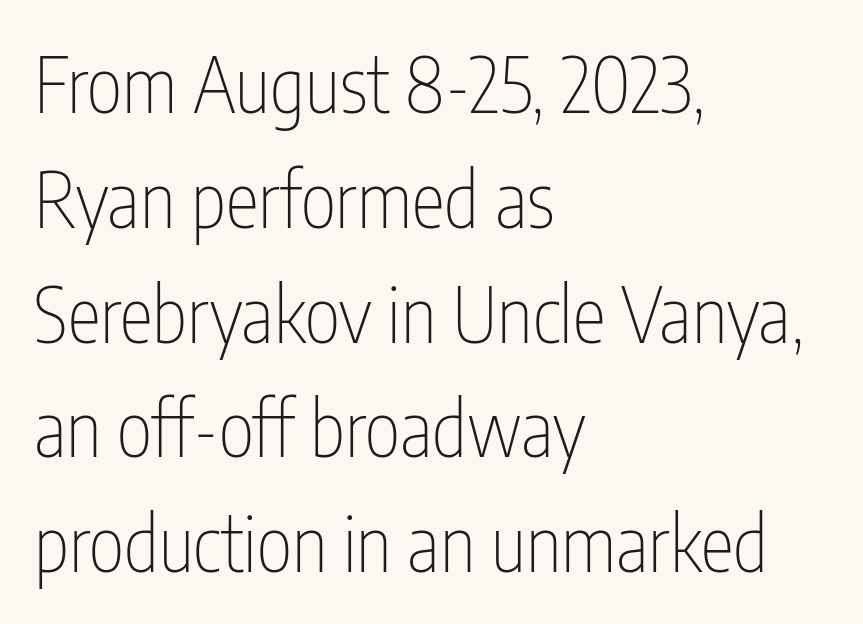
The image shows 76 px thin, condensed sans-serif type, upright; set left-aligned, normal line spacing (1.51x), normal letter spacing, not underlined; low stroke contrast and a medium x-height.
